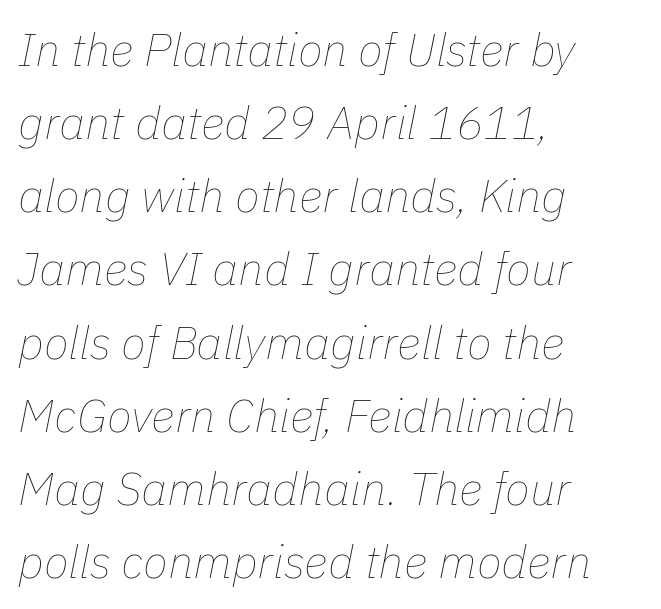
Note the varied advance widths — an 'i' is clearly narrower than an 'm'. Typeset ragged right — the left edge is the straight one. Bare-footed words on every line. Nobody touched the tracking dial on this one. The lettering tilts uniformly, giving the passage an italic look. Notice how descenders clear the ascenders below comfortably — that's standard leading.
